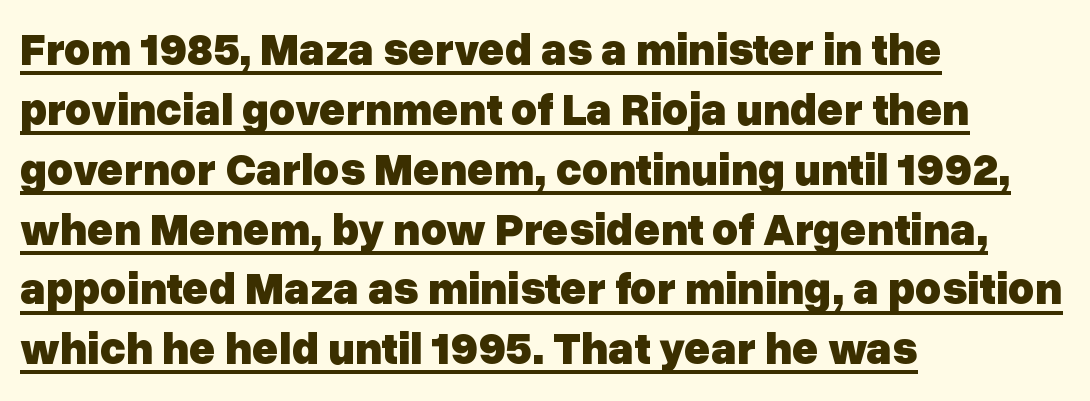
You could call the tracking neutral — neither tight nor loose. Note the varied advance widths — an 'i' is clearly narrower than an 'm'. The font family rendered here belongs to the sans-serif group. The lettering is marked with a stroke running underneath it. Horizontal bands of white between lines are of average thickness.
